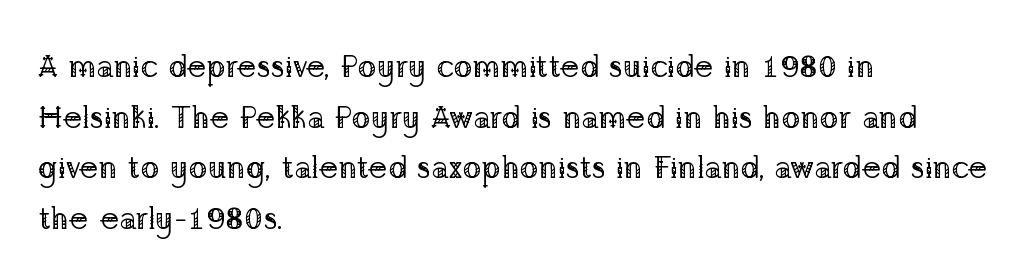
Q: Is the text bold? A: No.
Q: Is the text italic (slanted)? A: No, it is upright.
Q: Is the typeface a serif or a sans-serif typeface? A: Serif.
Q: Is the text underlined? A: No.
Q: How is the paragraph aligned? A: Left-aligned.
Q: Is the spacing between letters normal or unusually wide? A: Normal.
Q: Is the spacing between lines tight, normal or loose? A: Normal.
Q: Width (condensed, normal, or wide)? A: Normal.
Q: Stroke contrast? A: Low.
Q: x-height? A: Medium.
Q: Monospaced? A: No.
